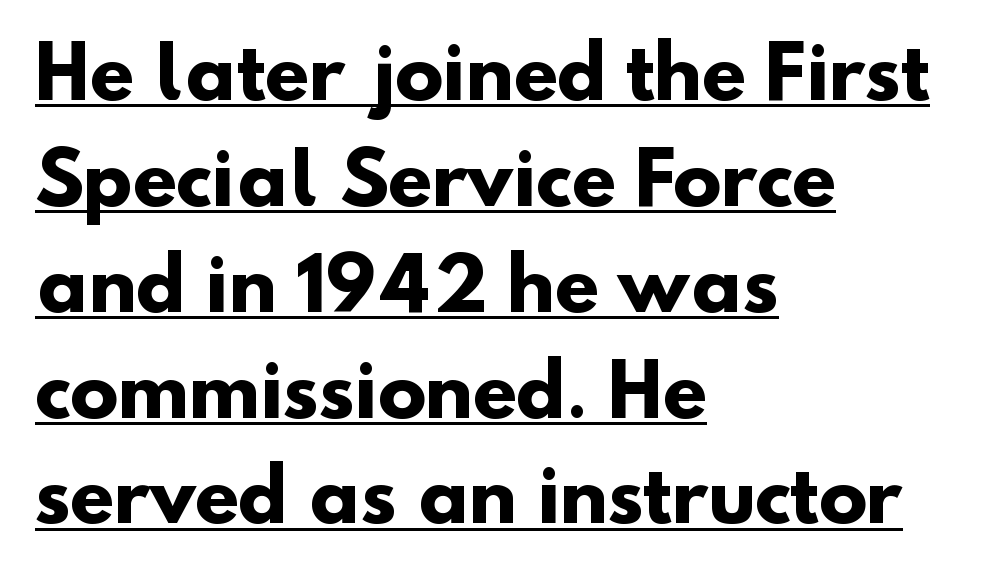
Q: Is the text bold? A: Yes.
Q: Is the typeface a serif or a sans-serif typeface? A: Sans-serif.
Q: Is the text underlined? A: Yes.
Q: How is the paragraph aligned? A: Left-aligned.
Q: Is the spacing between letters normal or unusually wide? A: Normal.
Q: Is the spacing between lines tight, normal or loose? A: Normal.
Q: Width (condensed, normal, or wide)? A: Normal.
Q: Stroke contrast? A: Low.
Q: x-height? A: Small.
Q: Monospaced? A: No.
